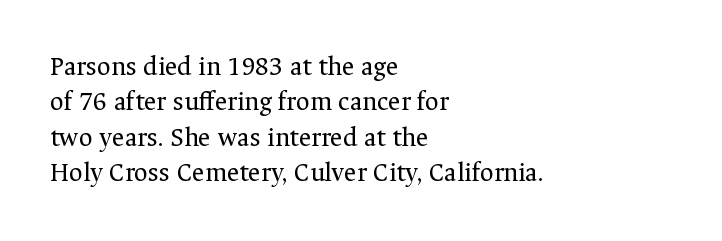
Q: Is the text bold? A: No.
Q: Is the text italic (slanted)? A: No, it is upright.
Q: Is the text underlined? A: No.
Q: How is the paragraph aligned? A: Left-aligned.
Q: Is the spacing between letters normal or unusually wide? A: Normal.
Q: Is the spacing between lines tight, normal or loose? A: Normal.
